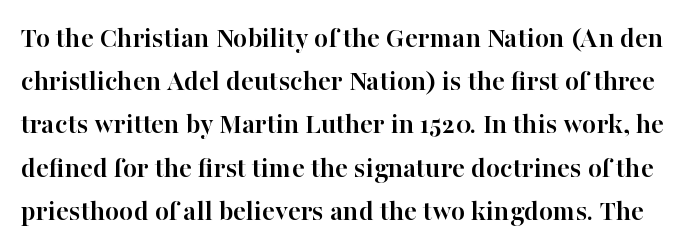
The image shows 29 px semibold serif type, upright; set normal line spacing (1.49x), normal letter spacing, not underlined; high stroke contrast and a medium x-height.
